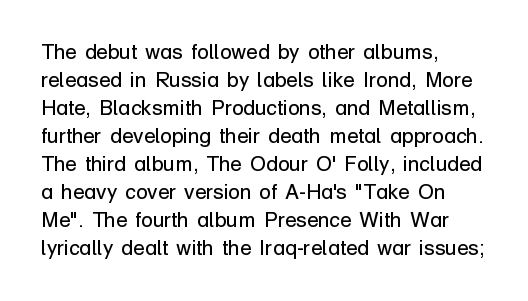
{"italic": "no", "bold": "no", "underline": "no", "align": "left", "line_spacing": "normal", "line_spacing_ratio": 1.33, "letter_spacing": "normal", "letter_spacing_em": 0.0, "glyph_px": 21}
